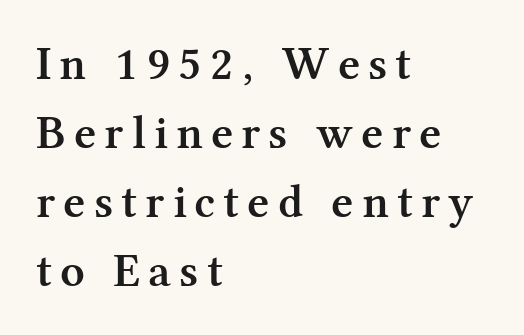
The image shows 48 px semibold serif type, upright; set left-aligned, normal line spacing (1.44x), not underlined; medium stroke contrast and a medium x-height.
